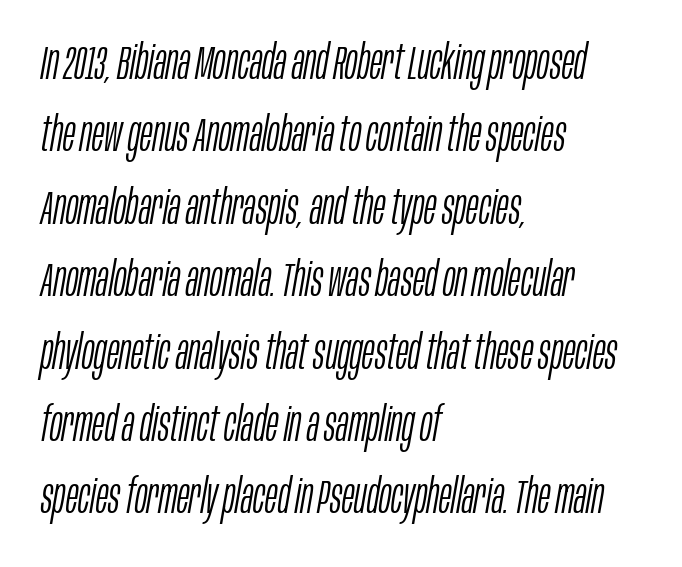
The image shows 47 px light, condensed type, italic (leaning right); set left-aligned, normal line spacing (1.54x), normal letter spacing, not underlined; low stroke contrast and a large x-height.
